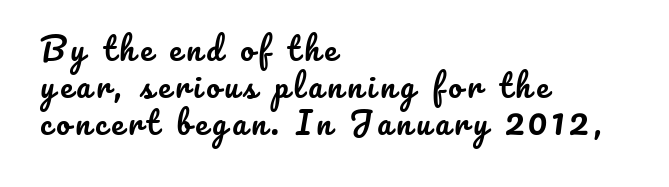
Check the space under the baseline: it is left empty. The passage shown is typed in a proportional face where columns would drift. Every row of glyphs begins at an identical x-position on the left.
